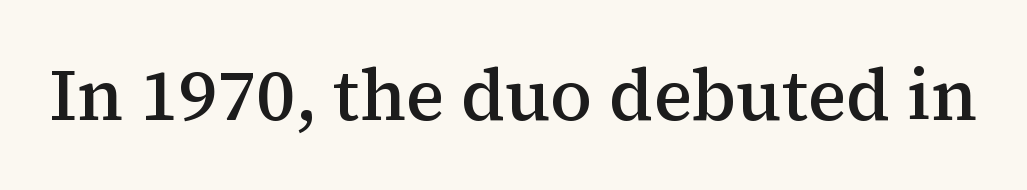
The image shows 72 px semibold serif type, upright; set normal letter spacing, not underlined; medium stroke contrast and a medium x-height.
